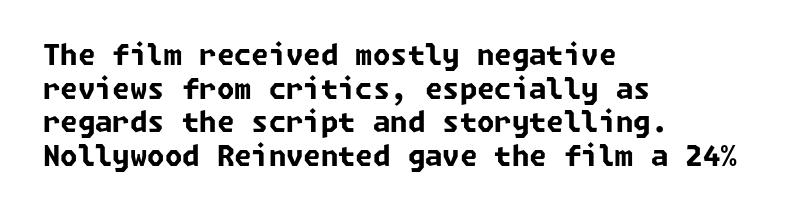
Q: Is the text bold? A: Yes.
Q: Is the typeface a serif or a sans-serif typeface? A: Sans-serif.
Q: Is the text underlined? A: No.
Q: How is the paragraph aligned? A: Left-aligned.
Q: Is the spacing between letters normal or unusually wide? A: Normal.
Q: Width (condensed, normal, or wide)? A: Normal.
Q: Stroke contrast? A: Low.
Q: x-height? A: Medium.
